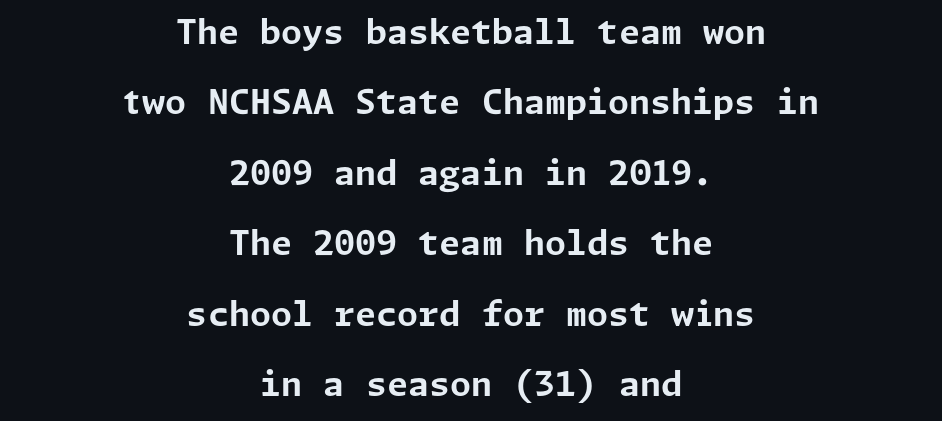
Q: Is the text bold? A: Yes.
Q: Is the text italic (slanted)? A: No, it is upright.
Q: Is the typeface a serif or a sans-serif typeface? A: Sans-serif.
Q: Is the text underlined? A: No.
Q: How is the paragraph aligned? A: Centered.
Q: Is the spacing between letters normal or unusually wide? A: Normal.
Q: Is the spacing between lines tight, normal or loose? A: Loose.
Q: Width (condensed, normal, or wide)? A: Normal.
Q: Stroke contrast? A: Low.
Q: x-height? A: Medium.
